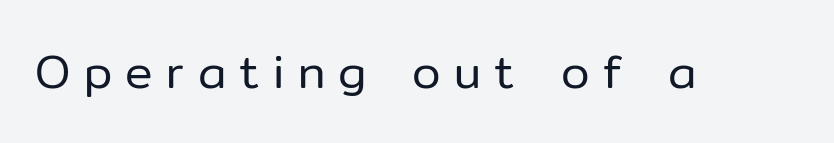
The image shows 46 px regular-weight sans-serif type, upright; set unusually wide letter spacing (+0.29 em), not underlined; low stroke contrast and a medium x-height.
